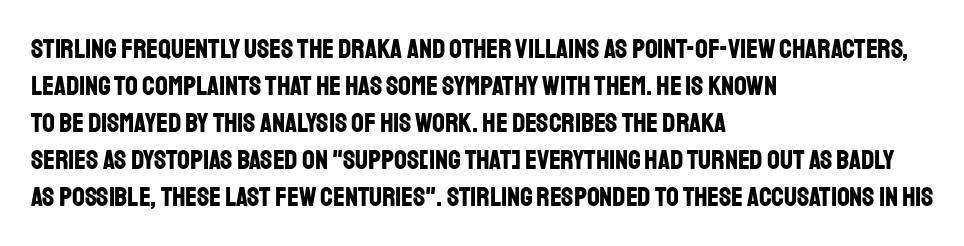
The letterforms sit shoulder to shoulder at normal distance. You could not count columns in this text — the font is proportionally spaced. The space beneath each line is pristine and unruled. One glance says typical: line gaps are just what's usual. The characters look thick and weighty, a clear bold.
